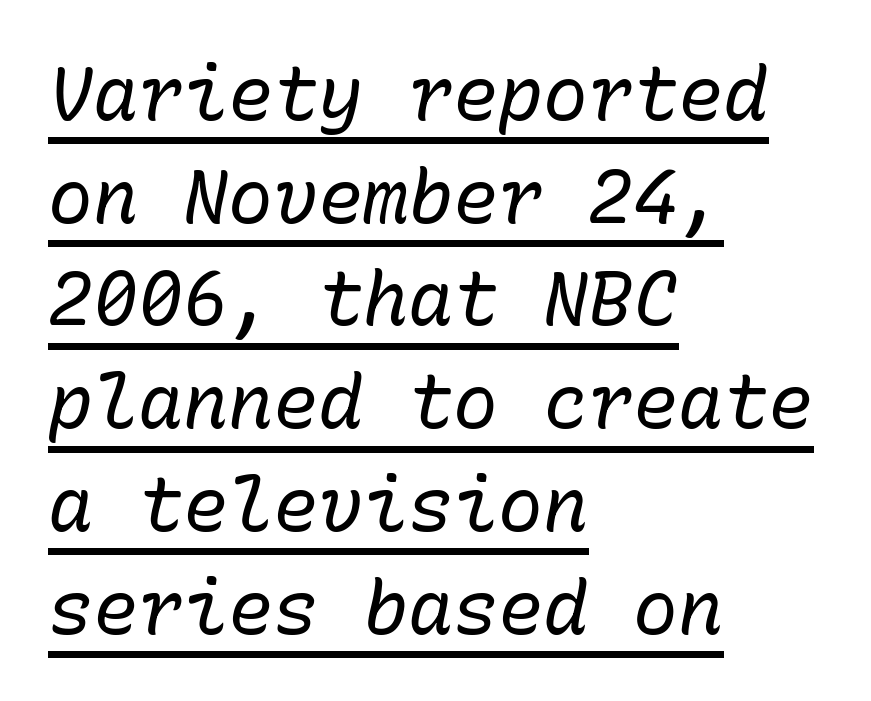
Looks like terminal output: every glyph gets an equal slot. Default kerning and tracking; the words read as compact shapes. The text carries the slant typical of an italic or oblique font. Each stroke keeps to a modest, everyday thickness or less.
